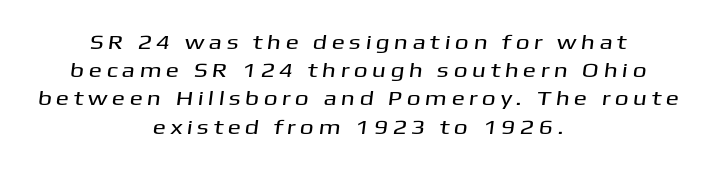
Q: Is the text underlined? A: No.
Q: How is the paragraph aligned? A: Centered.
Q: Is the spacing between letters normal or unusually wide? A: Unusually wide.
Q: Is the spacing between lines tight, normal or loose? A: Normal.
